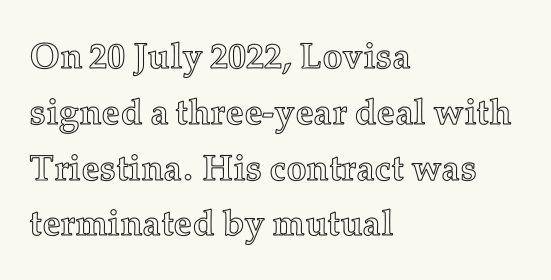
{"italic": "no", "width": "normal", "x_height": "medium", "monospaced": "no", "underline": "no", "align": "left", "line_spacing": "normal", "line_spacing_ratio": 1.55, "letter_spacing": "normal", "letter_spacing_em": 0.0, "glyph_px": 36}
